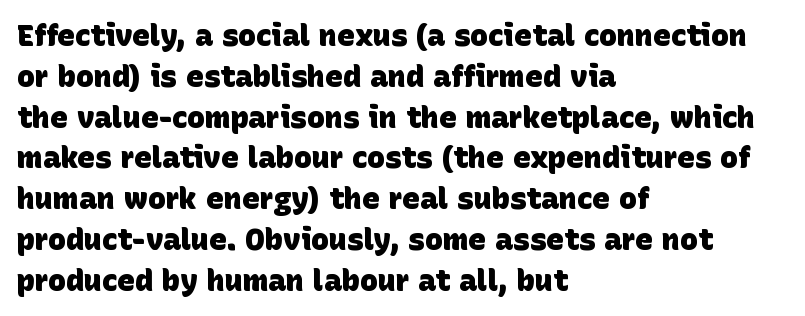
The image shows 30 px heavy sans-serif type; set left-aligned, normal line spacing (1.36x), normal letter spacing, not underlined; low stroke contrast and a large x-height.
